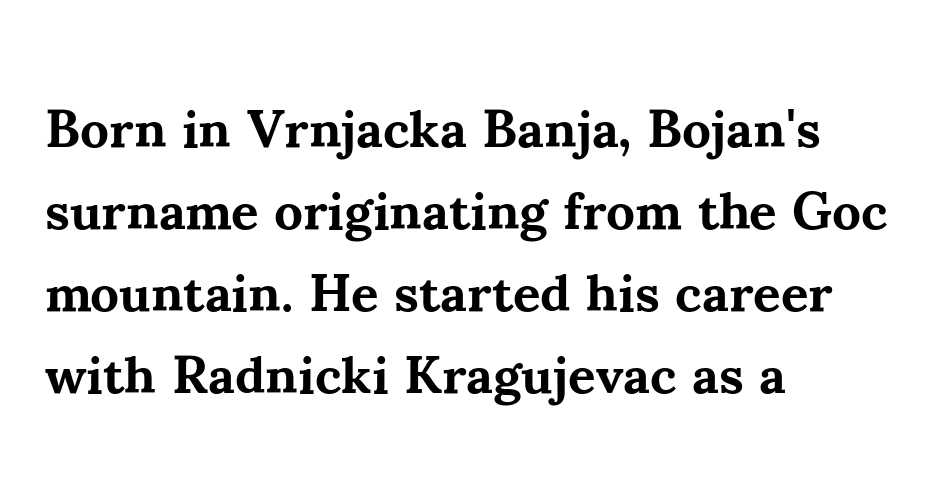
You can tell it's not italic because the verticals are truly vertical. You could not count columns in this text — the font is proportionally spaced. Font category for this specimen: serif. Here the glyphs are tracked normally, forming tight word shapes. How would I describe the line gaps? Plain and ordinary. Short and long lines alike share a common starting point at left.
